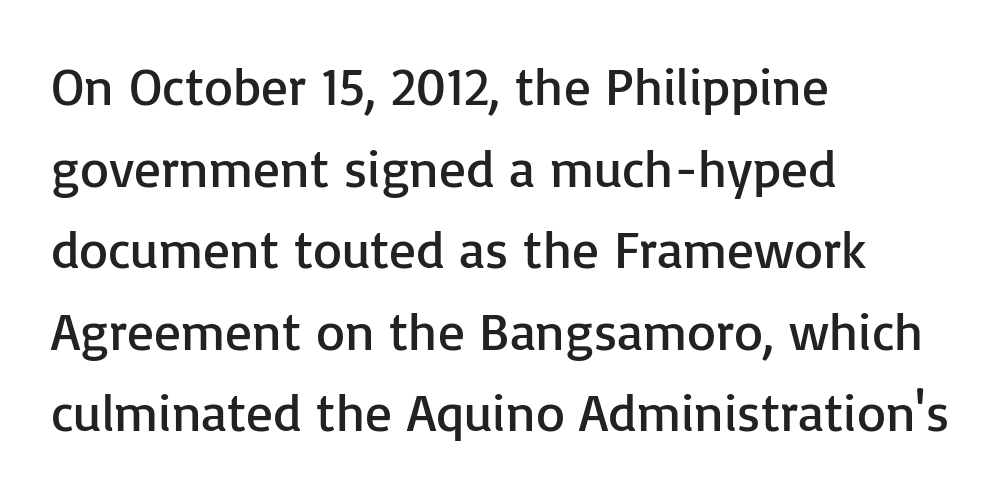
Q: Is the text bold? A: No.
Q: Is the text italic (slanted)? A: No, it is upright.
Q: Is the typeface a serif or a sans-serif typeface? A: Sans-serif.
Q: Is the text underlined? A: No.
Q: How is the paragraph aligned? A: Left-aligned.
Q: Is the spacing between letters normal or unusually wide? A: Normal.
Q: Is the spacing between lines tight, normal or loose? A: Normal.
Q: Width (condensed, normal, or wide)? A: Normal.
Q: Stroke contrast? A: Low.
Q: x-height? A: Medium.
Q: Monospaced? A: No.
